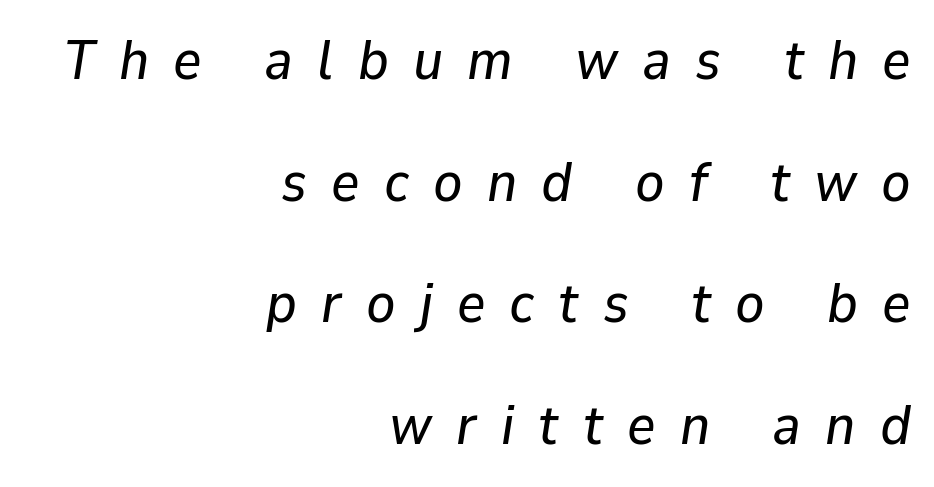
{"italic": "yes", "lean": "right", "slant_degrees": 9, "width": "normal", "stroke_contrast": "low", "x_height": "medium", "monospaced": "no", "underline": "no", "align": "right", "line_spacing": "loose", "line_spacing_ratio": 2.21, "letter_spacing": "wide", "letter_spacing_em": 0.44, "glyph_px": 55}
